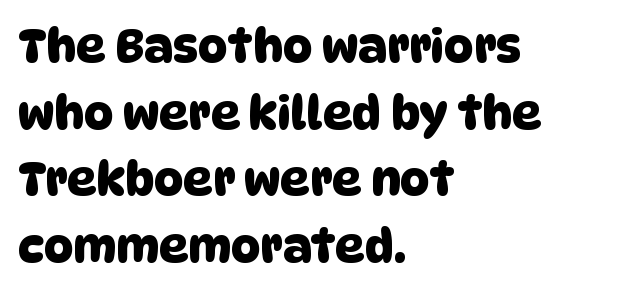
The image shows 46 px sans-serif type; set left-aligned, normal line spacing (1.45x), normal letter spacing, not underlined; low stroke contrast and a large x-height.
